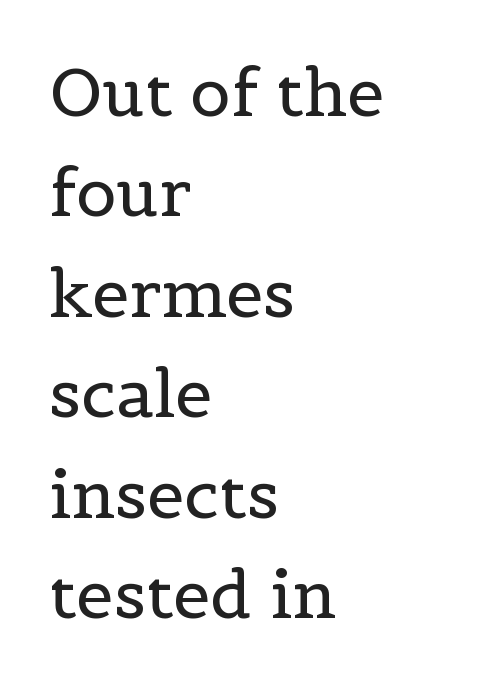
No chunkiness to these letters — they're not bold. Spacing between characters is what you'd get straight out of the box. Glance below the letters and you will spot only blank space. Spacing verdict: proportional, widths tailored to each character.
